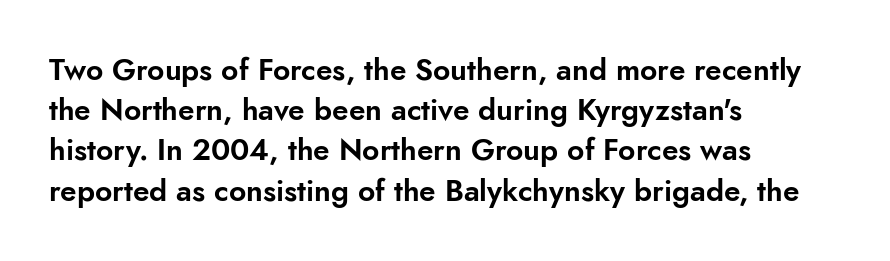
Check under the words: just untouched page. Every row of glyphs begins at an identical x-position on the left. A typesetter would call this proportional, since set widths differ per character. I'd call this a sans setting — the letters go barefoot. Default kerning and tracking; the words read as compact shapes.
